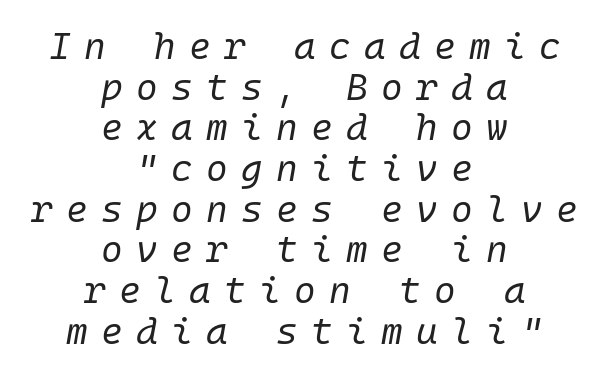
There is plenty of visible air inserted between adjacent glyphs. The lettering tilts uniformly, giving the passage an italic look. Horizontally, the lines are justified to the midpoint only. Honestly, there is no underline to notice here at all. Weight: in the light-to-regular range. The space between consecutive lines is stingy.
